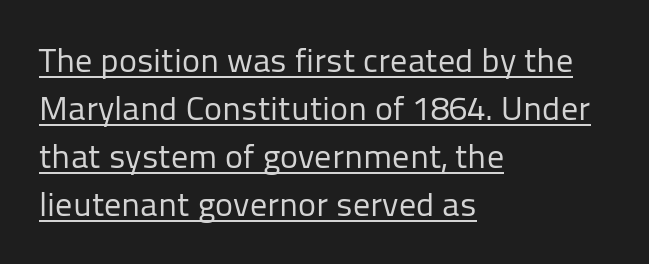
The image shows 34 px regular-weight sans-serif type, upright; set left-aligned, normal line spacing (1.41x), normal letter spacing, underlined; low stroke contrast and a medium x-height.
